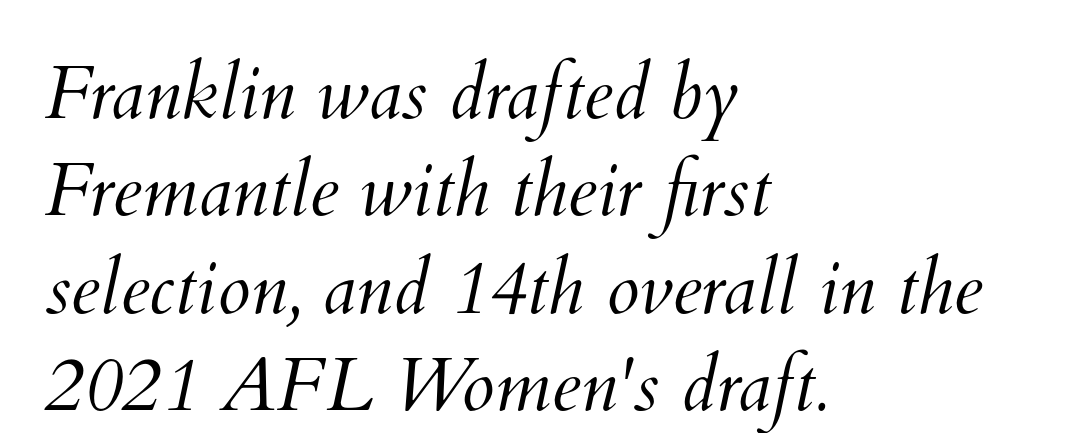
Visually the block forms a straight wall on the left and a jagged coastline on the right. You could not count columns in this text — the font is proportionally spaced. A clean baseline with only descenders dipping below it. Compared with typical body copy, the letter spacing here is the same. The block of text has a typical density, with ordinary space between rows. Letters have the restrained weight of plain body copy at most.
